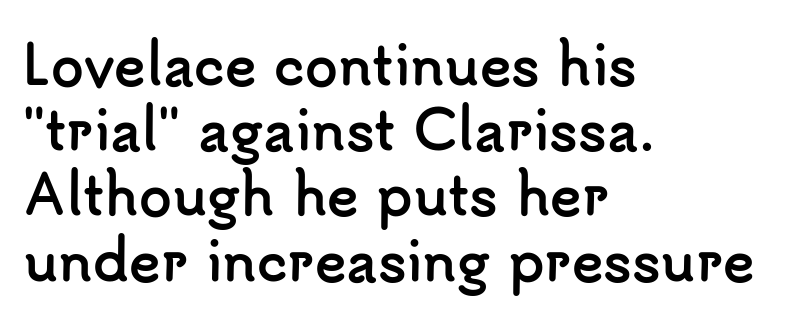
The image shows 53 px semibold sans-serif type, upright; set left-aligned, line spacing 1.23x, normal letter spacing, not underlined; low stroke contrast and a small x-height.
